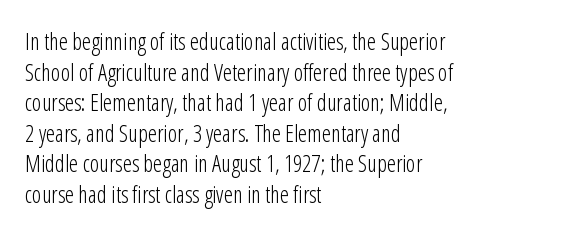
{"italic": "no", "bold": "no", "underline": "no", "align": "left", "line_spacing": "normal", "line_spacing_ratio": 1.33, "letter_spacing": "normal", "letter_spacing_em": 0.0, "glyph_px": 23}
